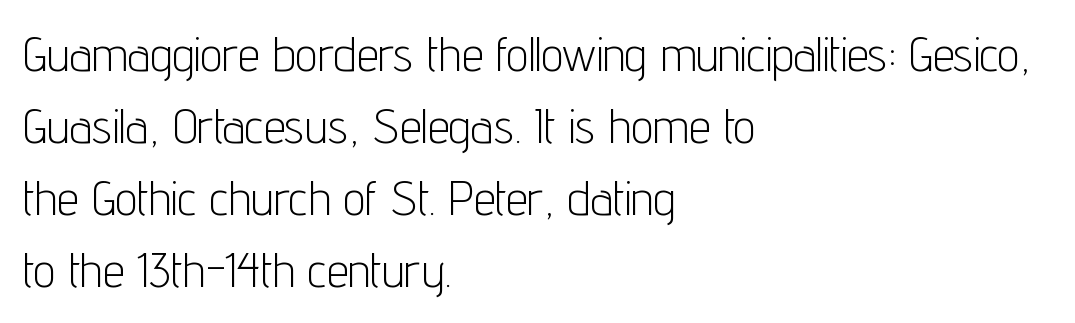
The image shows 49 px light, condensed sans-serif type, upright; set left-aligned, normal line spacing (1.47x), normal letter spacing, not underlined; low stroke contrast and a medium x-height.
